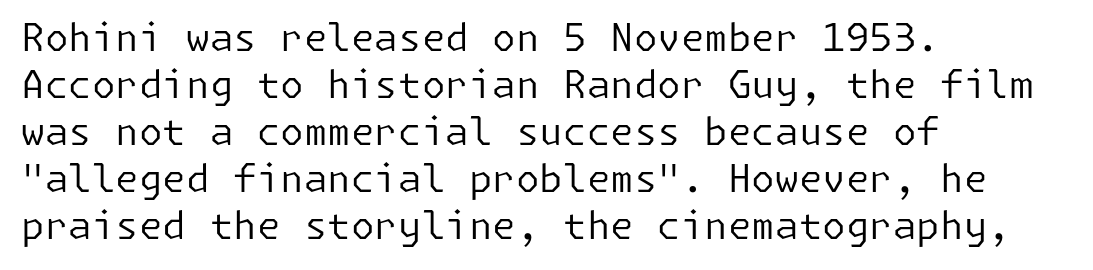
Decoration check: the copy has no underline. These lines keep a tight, regular rhythm from letter to letter. This is roman type, the default non-slanted kind. The lines in this sample share a left origin and differ only in where they stop.
